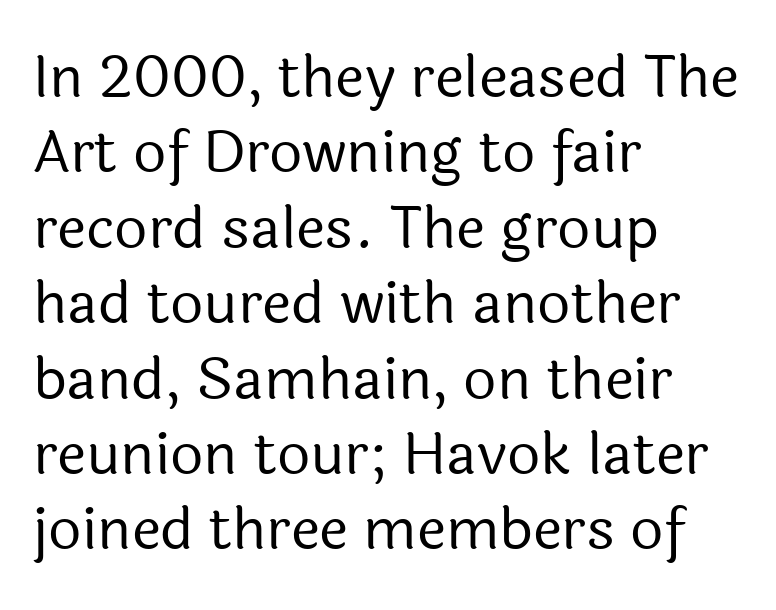
The face looks like a standard text weight, possibly lighter. In terms of letterspacing, this is plain default setting. These lines were composed using upright roman letters. If you measured baseline to baseline, you'd find a middling distance.
